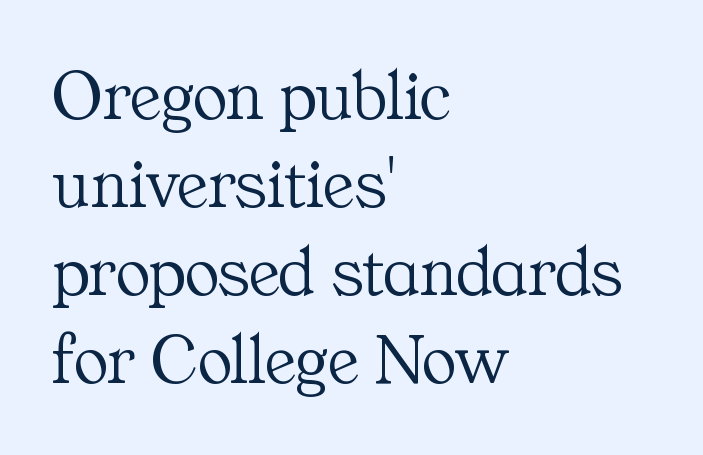
{"serif": "yes", "italic": "no", "bold": "no", "weight": "light", "width": "normal", "stroke_contrast": "medium", "x_height": "medium", "monospaced": "no", "underline": "no", "align": "left", "line_spacing_ratio": 1.22, "letter_spacing": "normal", "letter_spacing_em": 0.0, "glyph_px": 72}
